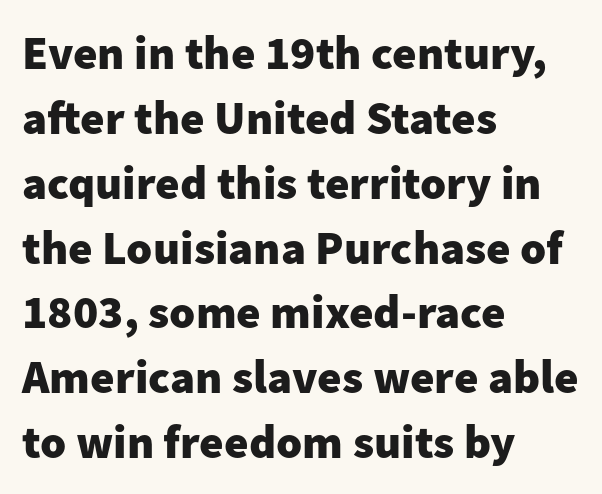
The image shows 47 px heavy sans-serif type, upright; set left-aligned, normal line spacing (1.38x), normal letter spacing, not underlined; low stroke contrast and a medium x-height.
